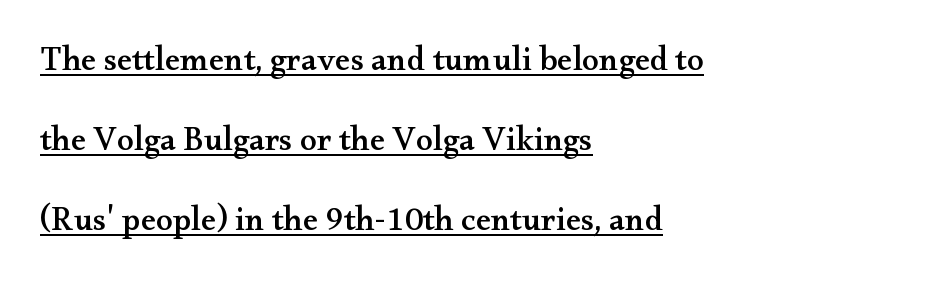
Q: Is the text italic (slanted)? A: No, it is upright.
Q: Is the typeface a serif or a sans-serif typeface? A: Serif.
Q: Is the text underlined? A: Yes.
Q: How is the paragraph aligned? A: Left-aligned.
Q: Is the spacing between letters normal or unusually wide? A: Normal.
Q: Is the spacing between lines tight, normal or loose? A: Loose.
Q: Width (condensed, normal, or wide)? A: Wide.
Q: Stroke contrast? A: Medium.
Q: x-height? A: Small.
Q: Monospaced? A: No.
